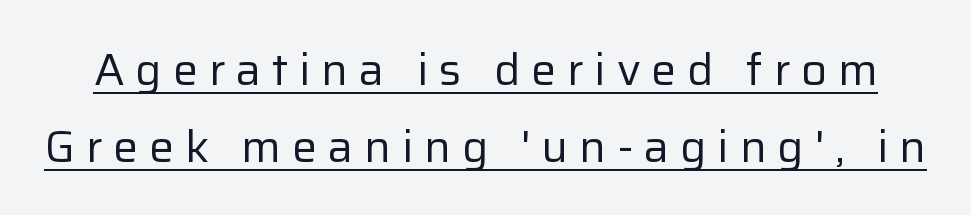
Q: Is the text bold? A: No.
Q: Is the text italic (slanted)? A: No, it is upright.
Q: Is the typeface a serif or a sans-serif typeface? A: Sans-serif.
Q: Is the text underlined? A: Yes.
Q: Is the spacing between letters normal or unusually wide? A: Unusually wide.
Q: Width (condensed, normal, or wide)? A: Normal.
Q: Stroke contrast? A: Low.
Q: x-height? A: Medium.
Q: Monospaced? A: No.
